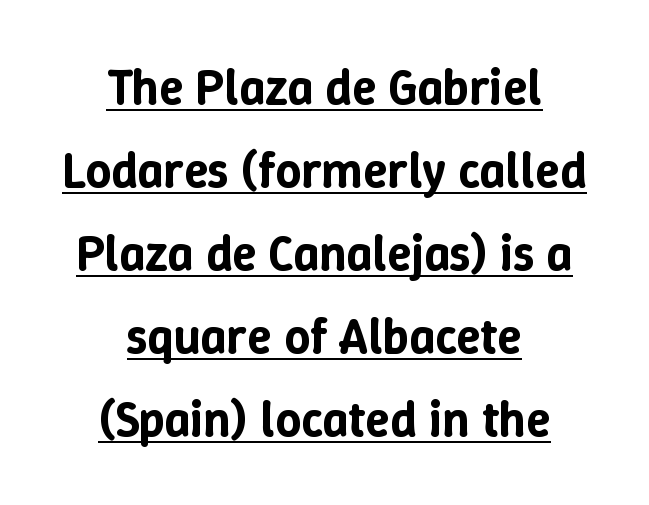
The image shows 50 px text type, upright; set centered, normal line spacing (1.66x), normal letter spacing, underlined; low stroke contrast and a medium x-height.
